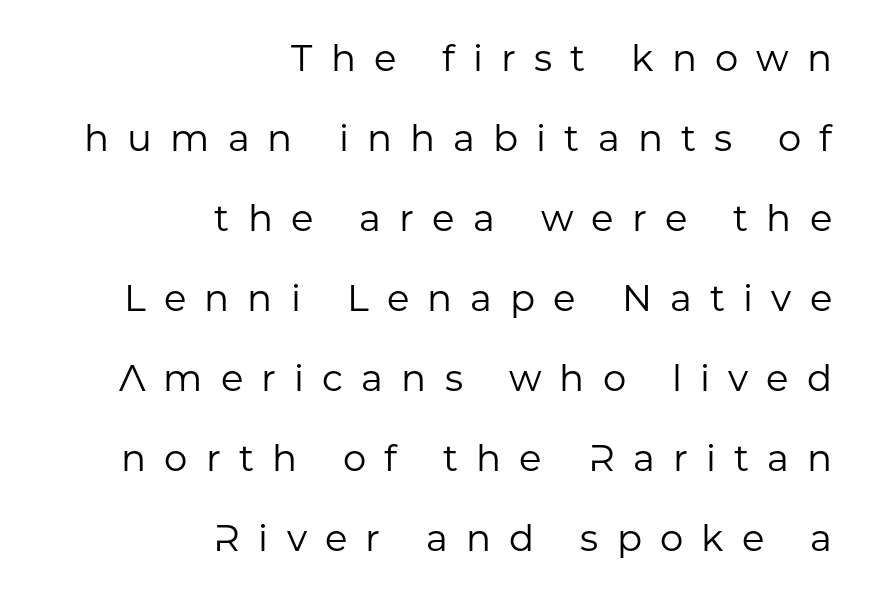
The image shows 37 px regular-weight sans-serif type, upright; set right-aligned, loose line spacing (2.16x), unusually wide letter spacing (+0.49 em), not underlined; low stroke contrast and a medium x-height.
